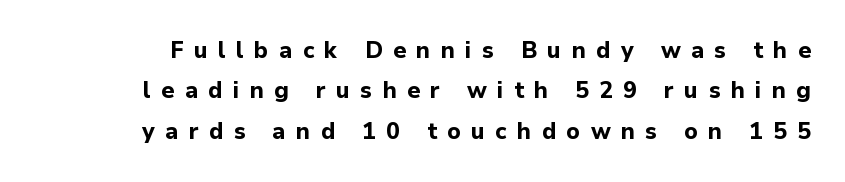
The image shows 23 px bold type, upright; set line spacing 1.76x, unusually wide letter spacing (+0.44 em), not underlined.
